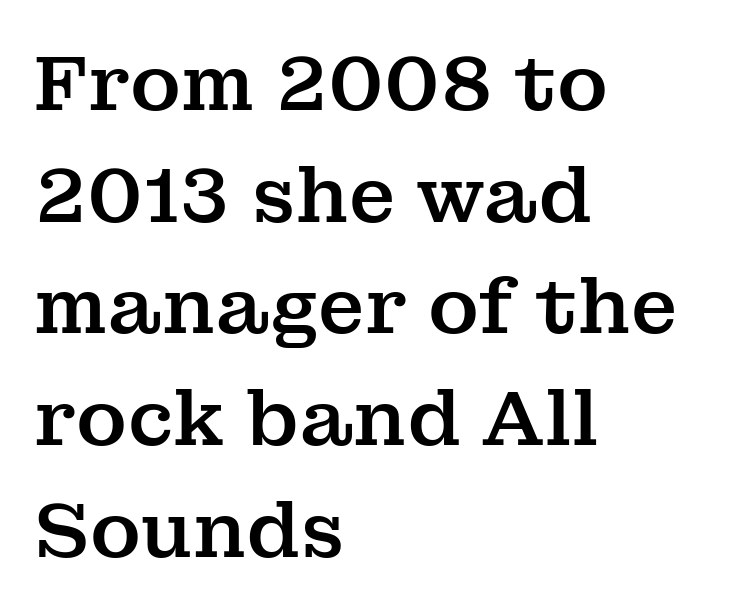
Font category for this specimen: serif. These lines sit exactly where default settings would place them. The glyphs are unaccompanied by any horizontal stroke below them. Does the lettering tilt? It doesn't — this is upright.
